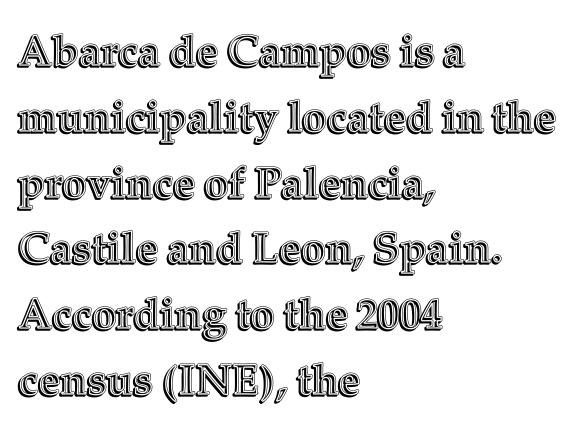
Q: Is the text italic (slanted)? A: No, it is upright.
Q: Is the text underlined? A: No.
Q: How is the paragraph aligned? A: Left-aligned.
Q: Is the spacing between letters normal or unusually wide? A: Normal.
Q: Is the spacing between lines tight, normal or loose? A: Normal.
Q: Width (condensed, normal, or wide)? A: Normal.
Q: x-height? A: Medium.
Q: Monospaced? A: No.
